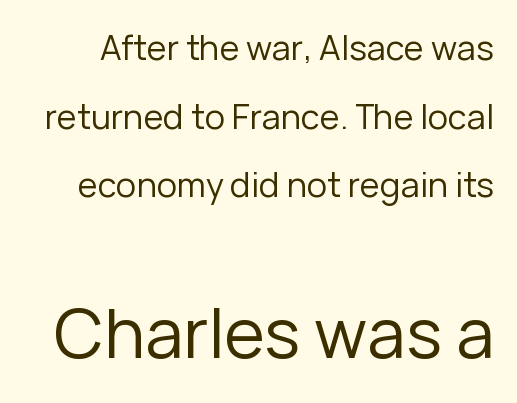
Q: Is the text bold? A: No.
Q: Is the text italic (slanted)? A: No, it is upright.
Q: Is the typeface a serif or a sans-serif typeface? A: Sans-serif.
Q: Is the text underlined? A: No.
Q: Is the spacing between letters normal or unusually wide? A: Normal.
Q: Is the spacing between lines tight, normal or loose? A: Loose.
Q: Which block of text is set in a larger size, the first (top) or the second (bottom)? A: The second (bottom) one.
Q: Width (condensed, normal, or wide)? A: Normal.
Q: Stroke contrast? A: Low.
Q: x-height? A: Medium.
Q: Monospaced? A: No.
